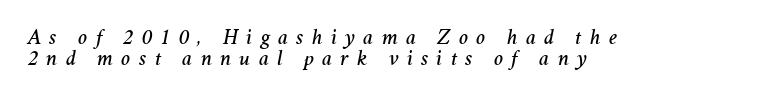
Q: Is the text italic (slanted)? A: Yes, it leans right by about 11 degrees.
Q: Is the text underlined? A: No.
Q: How is the paragraph aligned? A: Left-aligned.
Q: Is the spacing between letters normal or unusually wide? A: Unusually wide.
Q: Is the spacing between lines tight, normal or loose? A: Tight.
